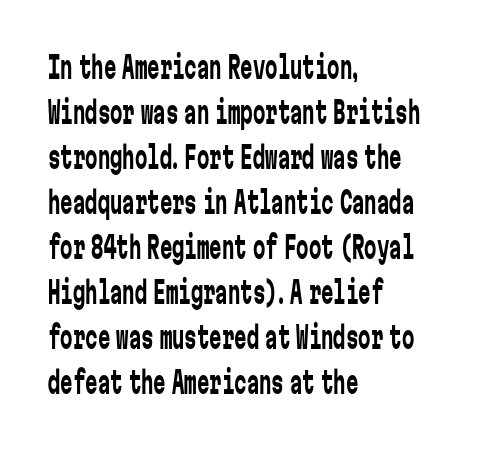
Reading down the block, your eye returns to a fixed left position each line. Characters follow at the spacing the type designer built in. A typesetter would call this monospace, since all characters share one set width. Upright lettering throughout.
